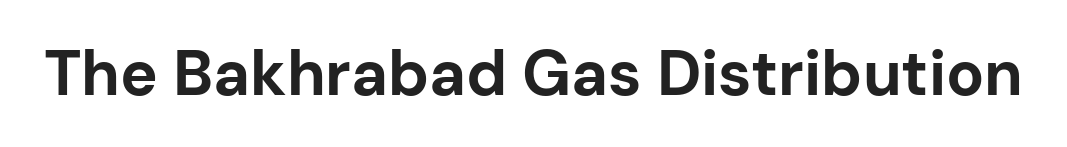
Quick note: not italic, upright. The letters are bold, with thick, heavy strokes. Any mark beneath the type? The region is blank. Here the designer chose a conventional face with non-uniform glyph widths.
